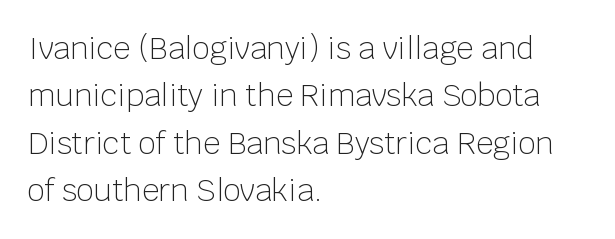
Q: Is the text bold? A: No.
Q: Is the text italic (slanted)? A: No, it is upright.
Q: Is the typeface a serif or a sans-serif typeface? A: Sans-serif.
Q: Is the text underlined? A: No.
Q: How is the paragraph aligned? A: Left-aligned.
Q: Is the spacing between letters normal or unusually wide? A: Normal.
Q: Is the spacing between lines tight, normal or loose? A: Normal.
Q: Width (condensed, normal, or wide)? A: Normal.
Q: Stroke contrast? A: Low.
Q: x-height? A: Large.
Q: Monospaced? A: No.
